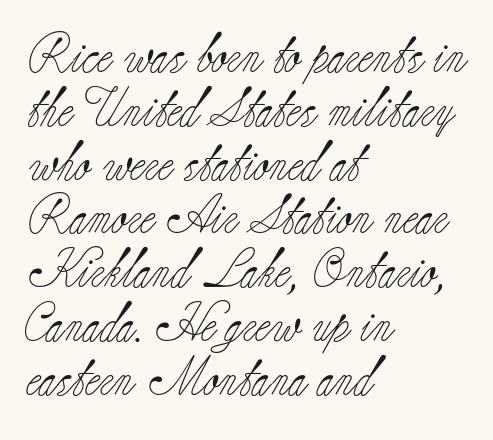
{"serif": "yes", "bold": "no", "weight": "light", "width": "normal", "stroke_contrast": "low", "x_height": "small", "monospaced": "no", "underline": "no", "align": "left", "line_spacing": "normal", "line_spacing_ratio": 1.38, "letter_spacing": "normal", "letter_spacing_em": 0.0, "glyph_px": 39}
